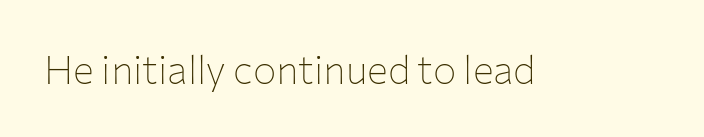
{"serif": "no", "italic": "no", "bold": "no", "weight": "thin", "width": "normal", "stroke_contrast": "low", "x_height": "medium", "monospaced": "no", "underline": "no", "letter_spacing": "normal", "letter_spacing_em": 0.0, "glyph_px": 39}
